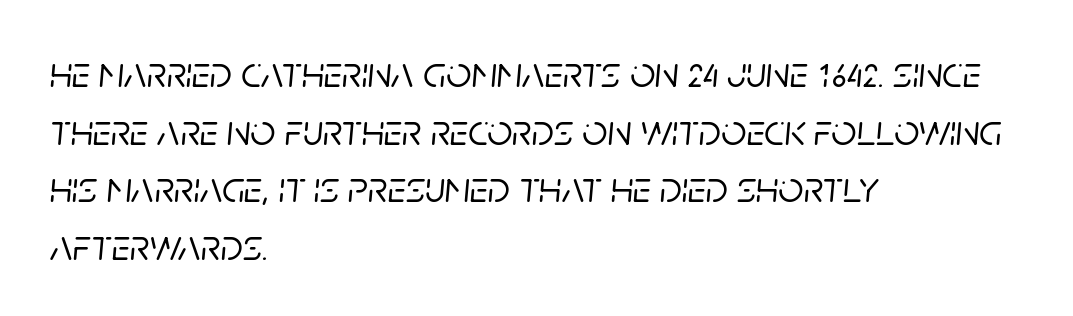
The image shows 44 px text type, italic (leaning right); set left-aligned, normal line spacing (1.31x), normal letter spacing, not underlined; low stroke contrast and a large x-height.
